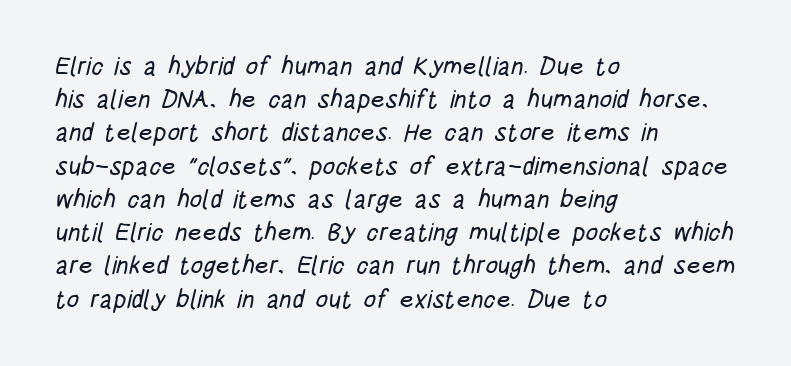
{"underline": "no", "align": "left", "line_spacing": "normal", "line_spacing_ratio": 1.33, "letter_spacing": "normal", "letter_spacing_em": 0.0, "glyph_px": 25}
